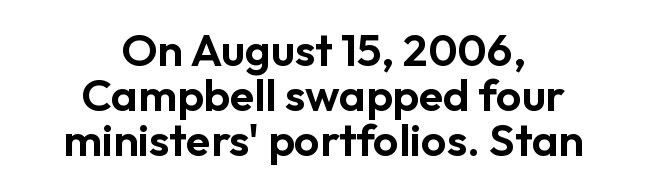
{"serif": "no", "italic": "no", "width": "normal", "stroke_contrast": "low", "x_height": "medium", "monospaced": "no", "underline": "no", "align": "center", "line_spacing": "tight", "line_spacing_ratio": 1.0, "letter_spacing": "normal", "letter_spacing_em": 0.0, "glyph_px": 45}
